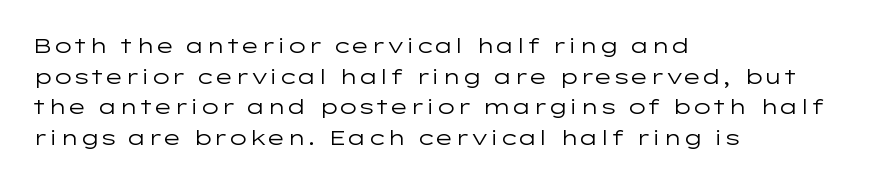
{"italic": "no", "bold": "no", "underline": "no", "align": "left", "line_spacing": "normal", "line_spacing_ratio": 1.46, "letter_spacing": "normal", "letter_spacing_em": 0.0, "glyph_px": 21}
